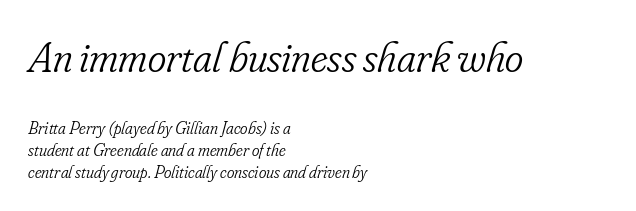
{"serif": "yes", "italic": "yes", "lean": "right", "slant_degrees": 16, "bold": "no", "weight": "light", "width": "condensed", "stroke_contrast": "low", "x_height": "small", "monospaced": "no", "underline": "no", "align": "left", "line_spacing_ratio": 1.21, "letter_spacing": "normal", "letter_spacing_em": 0.0, "larger_block": "first", "size_ratio": 2.44, "glyph_px": 44}
